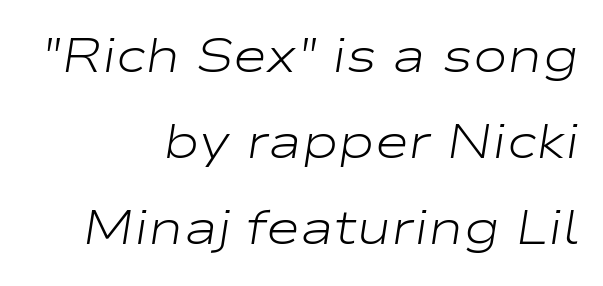
Q: Is the text bold? A: No.
Q: Is the text italic (slanted)? A: Yes, it leans right by about 9 degrees.
Q: Is the text underlined? A: No.
Q: How is the paragraph aligned? A: Right-aligned.
Q: Is the spacing between letters normal or unusually wide? A: Normal.
Q: Width (condensed, normal, or wide)? A: Wide.
Q: Stroke contrast? A: Low.
Q: x-height? A: Medium.
Q: Monospaced? A: No.
